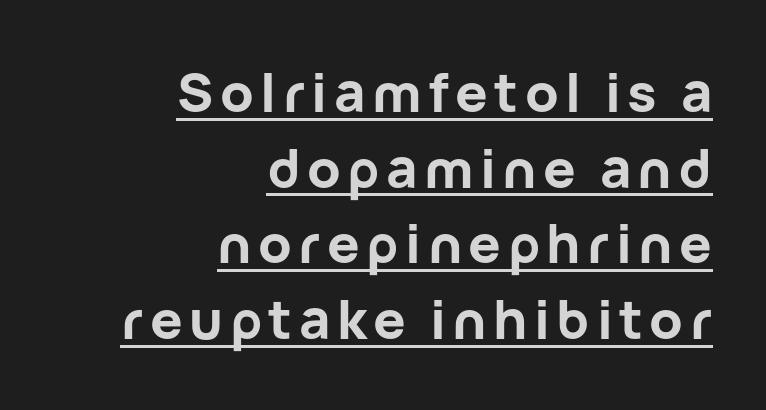
{"serif": "no", "italic": "no", "bold": "yes", "weight": "bold", "width": "normal", "stroke_contrast": "low", "x_height": "medium", "monospaced": "no", "underline": "yes", "align": "right", "line_spacing": "normal", "line_spacing_ratio": 1.4, "glyph_px": 54}
